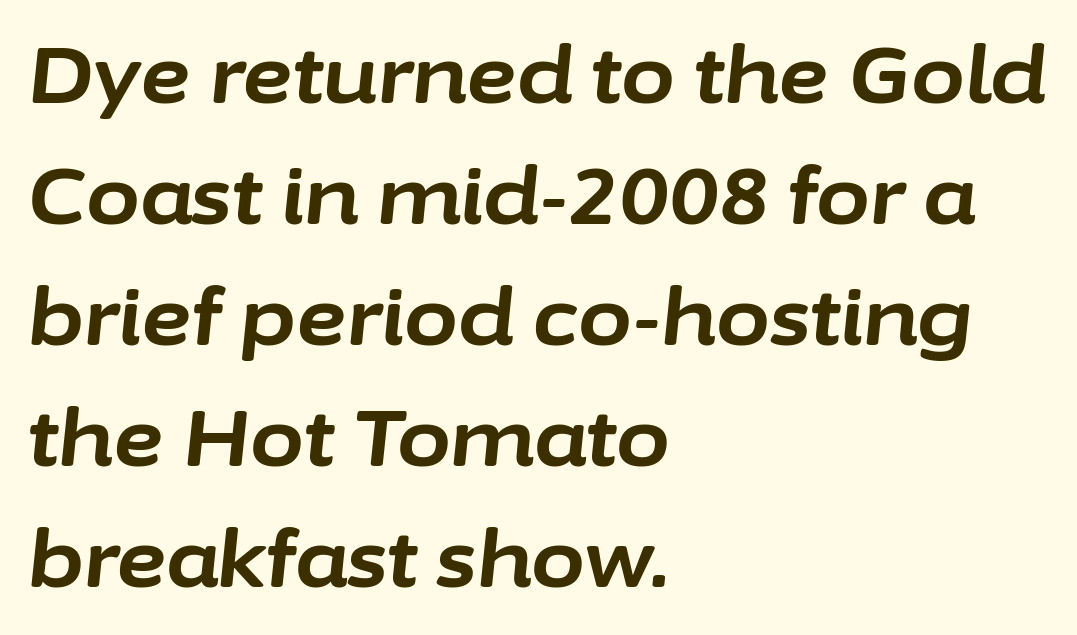
Weight check: bold — yes, fully. The space beneath each line is pristine and unruled. Visually the block forms a straight wall on the left and a jagged coastline on the right. Every character sits at an angle, as italics do. Varying glyph widths throughout — classic text-font behaviour.
